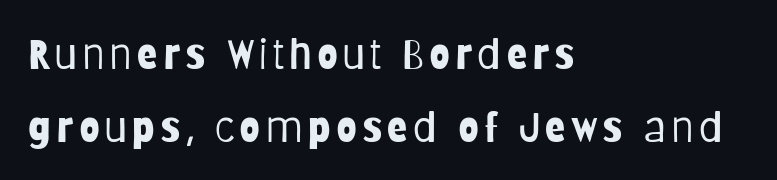
Nothing sits at the stroke ends, so this counts as sans-serif. Leftover space on each line is placed entirely after the last word. These lines are rendered in a variable-pitch font. This rendering features lettering with no underline.
